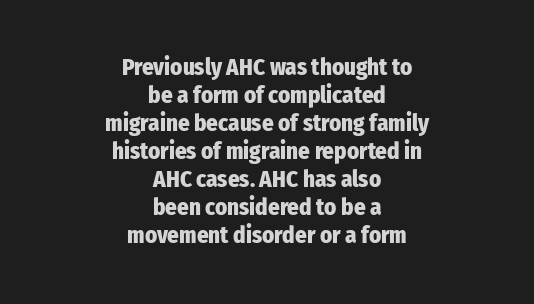
The image shows 23 px bold type, upright; set centered, line spacing 1.22x, normal letter spacing, not underlined.
